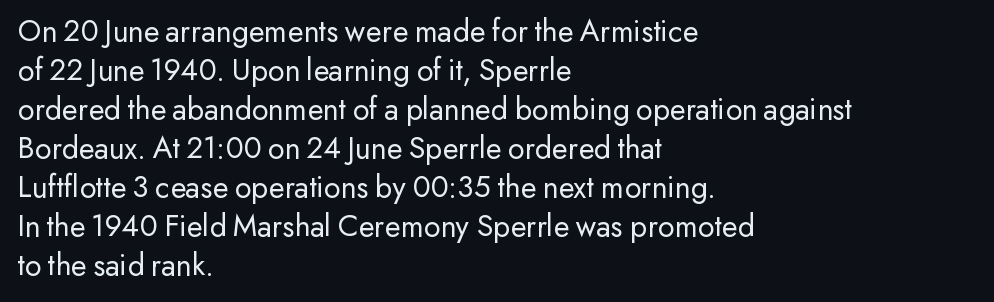
{"serif": "no", "italic": "no", "bold": "no", "weight": "regular", "width": "normal", "stroke_contrast": "low", "x_height": "small", "monospaced": "no", "underline": "no", "align": "left", "line_spacing_ratio": 1.22, "letter_spacing": "normal", "letter_spacing_em": 0.0, "glyph_px": 32}
